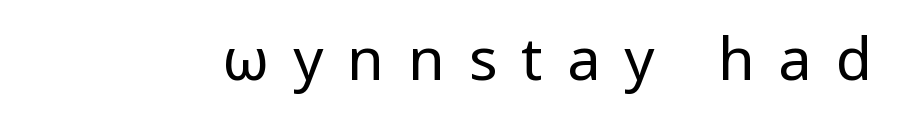
The image shows 59 px regular-weight sans-serif type, upright; set unusually wide letter spacing (+0.41 em), not underlined; low stroke contrast and a medium x-height.
